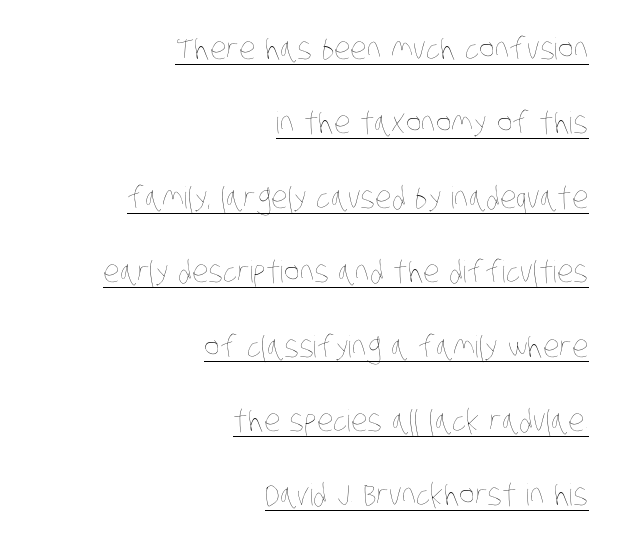
{"bold": "no", "weight": "thin", "width": "condensed", "stroke_contrast": "low", "x_height": "large", "monospaced": "no", "underline": "yes", "align": "right", "line_spacing": "loose", "line_spacing_ratio": 2.48, "letter_spacing": "normal", "letter_spacing_em": 0.0, "glyph_px": 30}
